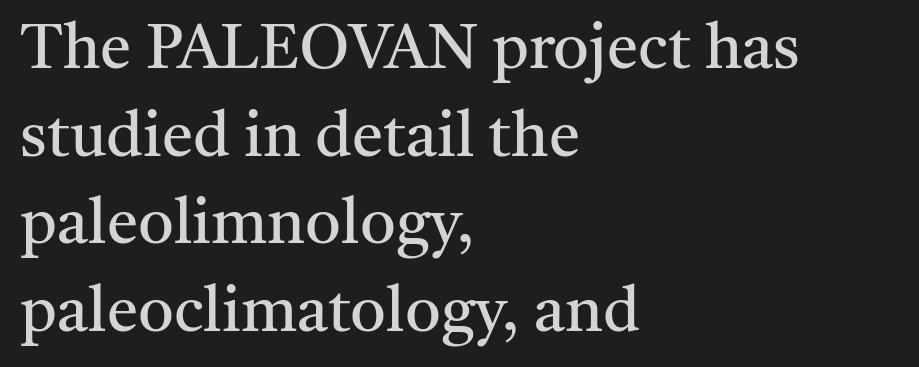
The image shows 63 px regular-weight serif type, upright; set left-aligned, normal line spacing (1.39x), normal letter spacing, not underlined; medium stroke contrast and a medium x-height.
